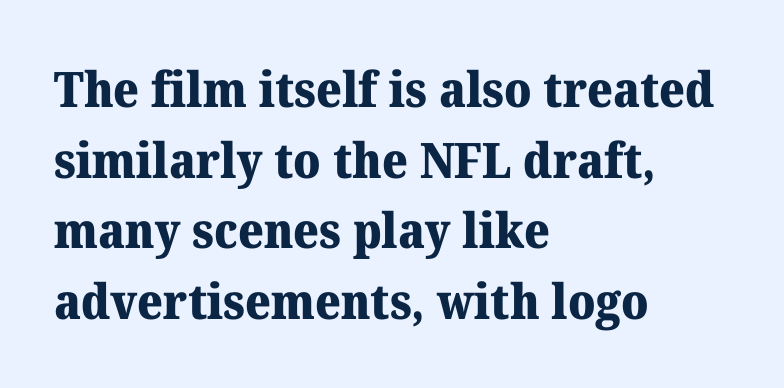
Nobody drew a line under any word here. Font category for this specimen: serif. The face used here is proportionally spaced, like ordinary book or web type. A typesetter would call this leading conventional body-copy spacing.
